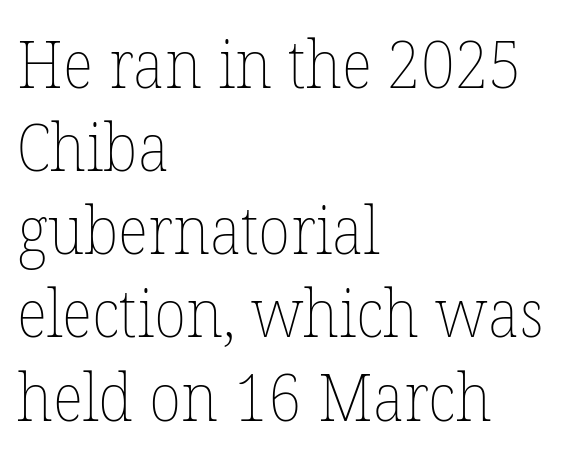
The image shows 66 px thin type, upright; set left-aligned, normal line spacing (1.26x), normal letter spacing, not underlined; low stroke contrast and a medium x-height.
